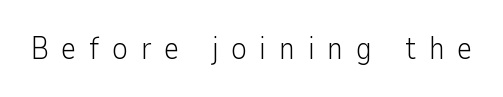
The passage shown is typed in a proportional face where columns would drift. Descender tails drop into unmarked territory. The characters are drawn with everyday or finer stroke widths. Is there any slant? The stems are plumb.
